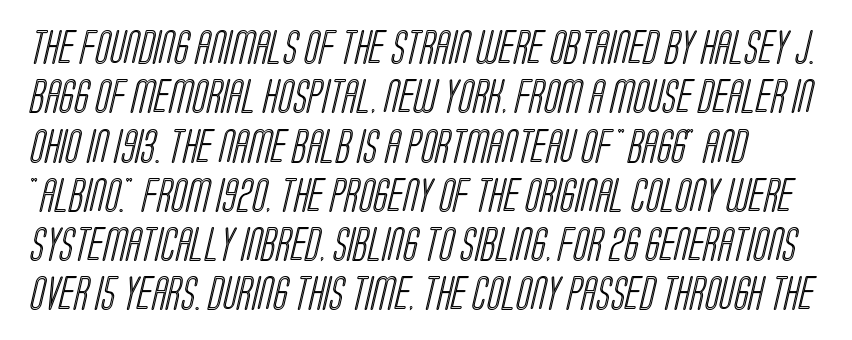
The image shows 34 px condensed type; set normal line spacing (1.45x), normal letter spacing, not underlined; a large x-height.
